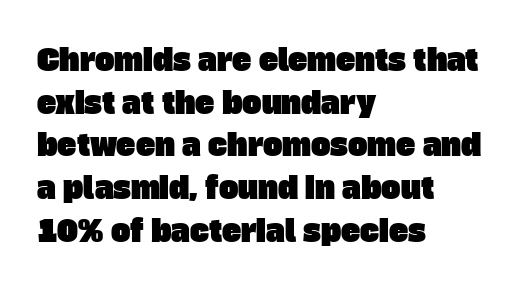
Varying glyph widths throughout — classic text-font behaviour. What kind of face is this? One without serifs — a sans. Tracking here is standard; glyphs follow each other at the usual distance. Rule under the text: the space is simply empty. One glance says typical: line gaps are just what's usual.
